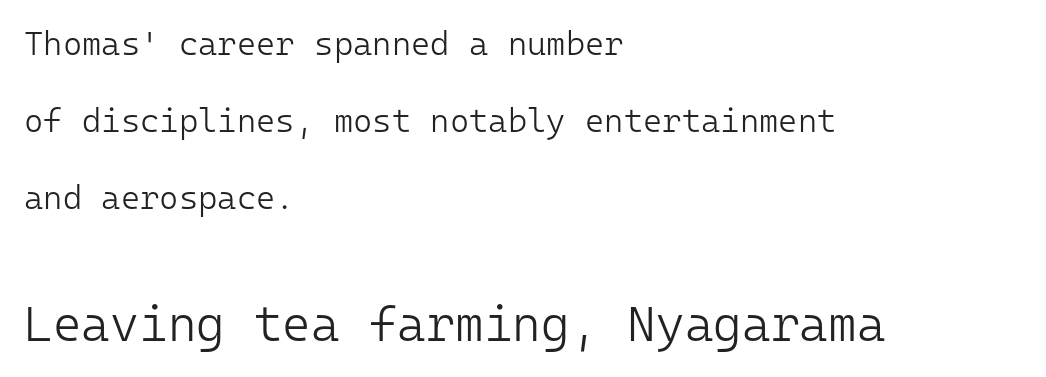
Vertical stems look standard width or narrower in stroke. The rendering uses a large line-height, opening up the rows. This is sans-serif lettering, the kind often seen on screens and signage. Here the designer chose a console-style face with uniform glyph widths. Anything drawn beneath the words? Only blank space. A classic flush-left, rag-right setting is used for this passage.
